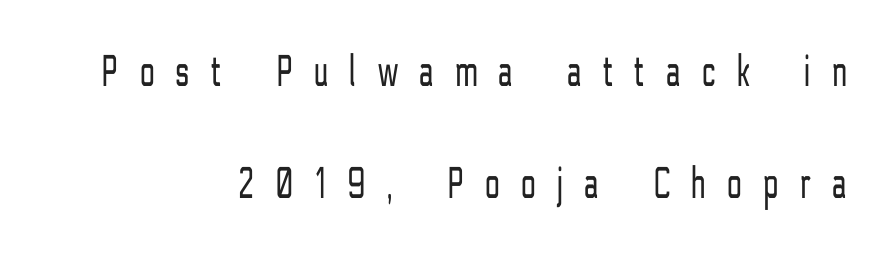
Q: Is the text bold? A: No.
Q: Is the text italic (slanted)? A: No, it is upright.
Q: Is the typeface a serif or a sans-serif typeface? A: Sans-serif.
Q: Is the text underlined? A: No.
Q: How is the paragraph aligned? A: Right-aligned.
Q: Is the spacing between letters normal or unusually wide? A: Unusually wide.
Q: Is the spacing between lines tight, normal or loose? A: Loose.
Q: Width (condensed, normal, or wide)? A: Condensed.
Q: Stroke contrast? A: Low.
Q: x-height? A: Medium.
Q: Monospaced? A: No.
